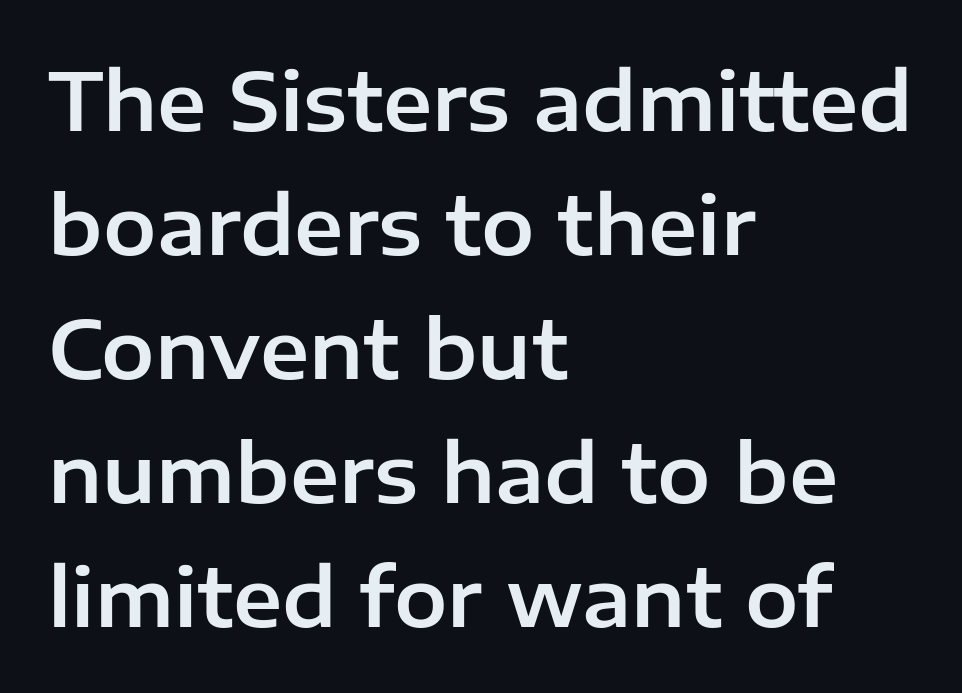
Q: Is the text italic (slanted)? A: No, it is upright.
Q: Is the typeface a serif or a sans-serif typeface? A: Sans-serif.
Q: Is the text underlined? A: No.
Q: How is the paragraph aligned? A: Left-aligned.
Q: Is the spacing between letters normal or unusually wide? A: Normal.
Q: Is the spacing between lines tight, normal or loose? A: Normal.
Q: Width (condensed, normal, or wide)? A: Normal.
Q: Stroke contrast? A: Low.
Q: x-height? A: Medium.
Q: Monospaced? A: No.
